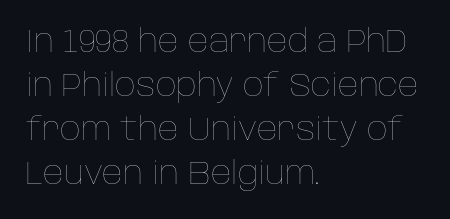
The image shows 32 px thin type, upright; set left-aligned, normal line spacing (1.38x), normal letter spacing, not underlined; low stroke contrast and a large x-height.
